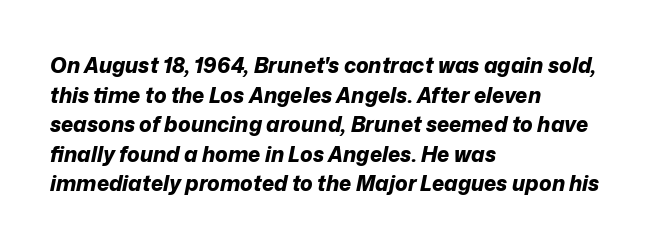
Q: Is the text bold? A: Yes.
Q: Is the text italic (slanted)? A: Yes, it leans right by about 12 degrees.
Q: Is the text underlined? A: No.
Q: How is the paragraph aligned? A: Left-aligned.
Q: Is the spacing between letters normal or unusually wide? A: Normal.
Q: Is the spacing between lines tight, normal or loose? A: Normal.
